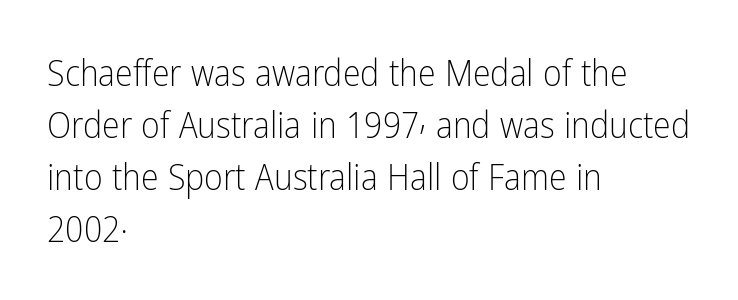
{"serif": "no", "italic": "no", "bold": "no", "weight": "light", "width": "condensed", "stroke_contrast": "low", "x_height": "medium", "monospaced": "no", "underline": "no", "align": "left", "line_spacing": "normal", "line_spacing_ratio": 1.44, "letter_spacing": "normal", "letter_spacing_em": 0.0, "glyph_px": 36}
